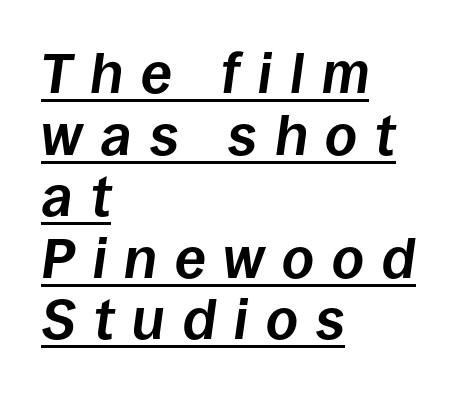
{"italic": "yes", "lean": "right", "slant_degrees": 8, "bold": "yes", "weight": "bold", "width": "normal", "stroke_contrast": "low", "x_height": "large", "monospaced": "no", "underline": "yes", "align": "left", "line_spacing": "tight", "line_spacing_ratio": 1.1, "letter_spacing": "wide", "letter_spacing_em": 0.32, "glyph_px": 56}
